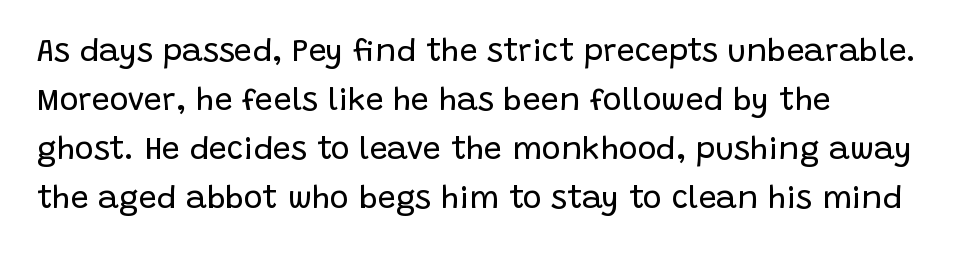
The image shows 32 px regular-weight sans-serif type, upright; set left-aligned, normal line spacing (1.53x), normal letter spacing, not underlined; low stroke contrast and a large x-height.
